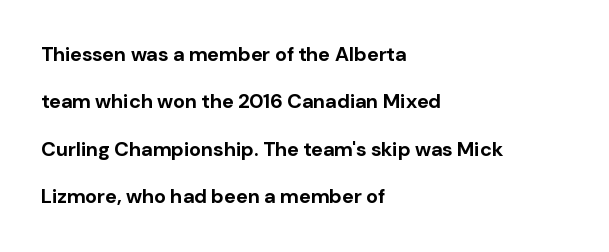
The image shows 20 px bold type, upright; set left-aligned, loose line spacing (2.37x), normal letter spacing, not underlined.
